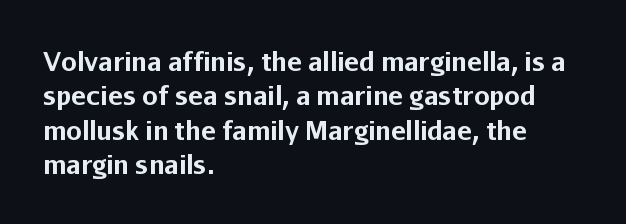
Plain, unruled lines of type. Italic: no, the glyphs are upright roman. The face used here has the dense, thick strokes of a bold. Compared with typical paragraphs, the rows here are spaced about the same. The paragraph has a hard left edge and a soft right edge. Here the glyphs are tracked normally, forming tight word shapes.
